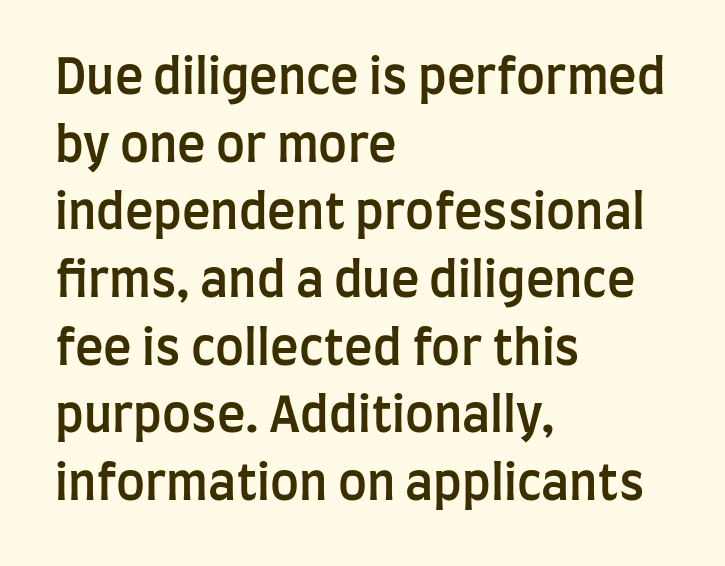
No word sits above an underline. The passage shown is typeset with a sans-serif family. Style check: upright. The typesetting leans somewhat heavy: a semibold.
